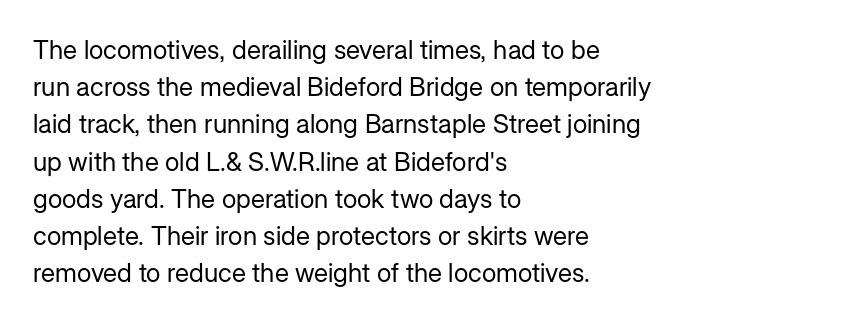
Q: Is the text bold? A: No.
Q: Is the text italic (slanted)? A: No, it is upright.
Q: Is the text underlined? A: No.
Q: How is the paragraph aligned? A: Left-aligned.
Q: Is the spacing between letters normal or unusually wide? A: Normal.
Q: Is the spacing between lines tight, normal or loose? A: Normal.
